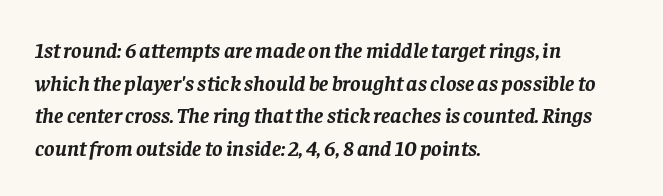
Q: Is the text bold? A: Yes.
Q: Is the text italic (slanted)? A: Yes, it leans right by about 8 degrees.
Q: Is the text underlined? A: No.
Q: How is the paragraph aligned? A: Left-aligned.
Q: Is the spacing between letters normal or unusually wide? A: Normal.
Q: Is the spacing between lines tight, normal or loose? A: Normal.
